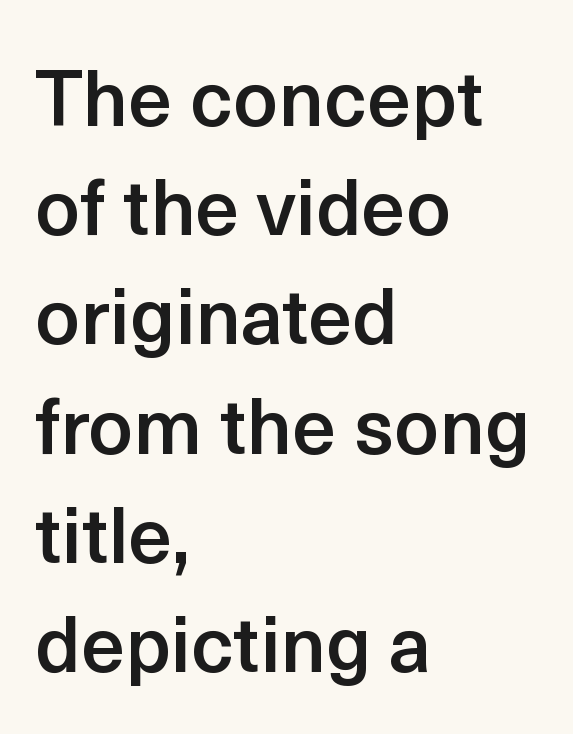
Q: Is the text bold? A: Semi-bold.
Q: Is the text italic (slanted)? A: No, it is upright.
Q: Is the typeface a serif or a sans-serif typeface? A: Sans-serif.
Q: Is the text underlined? A: No.
Q: How is the paragraph aligned? A: Left-aligned.
Q: Is the spacing between letters normal or unusually wide? A: Normal.
Q: Is the spacing between lines tight, normal or loose? A: Normal.
Q: Width (condensed, normal, or wide)? A: Normal.
Q: x-height? A: Medium.
Q: Monospaced? A: No.
